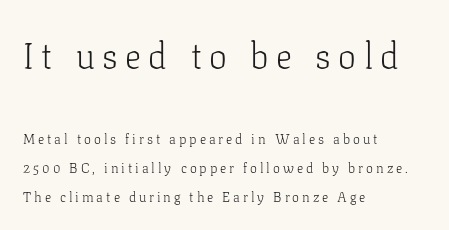
Q: Is the text bold? A: No.
Q: Is the text italic (slanted)? A: No, it is upright.
Q: Is the typeface a serif or a sans-serif typeface? A: Serif.
Q: Is the text underlined? A: No.
Q: How is the paragraph aligned? A: Left-aligned.
Q: Is the spacing between letters normal or unusually wide? A: Unusually wide.
Q: Is the spacing between lines tight, normal or loose? A: Loose.
Q: Which block of text is set in a larger size, the first (top) or the second (bottom)? A: The first (top) one.
Q: Width (condensed, normal, or wide)? A: Normal.
Q: Stroke contrast? A: Low.
Q: x-height? A: Medium.
Q: Monospaced? A: No.
